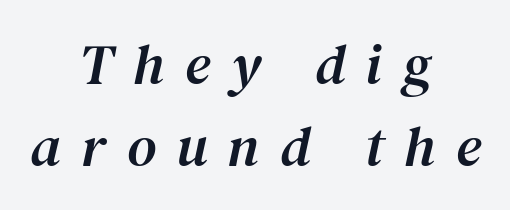
Q: Is the text italic (slanted)? A: Yes, it leans right by about 12 degrees.
Q: Is the typeface a serif or a sans-serif typeface? A: Serif.
Q: Is the text underlined? A: No.
Q: How is the paragraph aligned? A: Centered.
Q: Is the spacing between letters normal or unusually wide? A: Unusually wide.
Q: Is the spacing between lines tight, normal or loose? A: Normal.
Q: Width (condensed, normal, or wide)? A: Normal.
Q: Stroke contrast? A: Medium.
Q: x-height? A: Medium.
Q: Monospaced? A: No.
